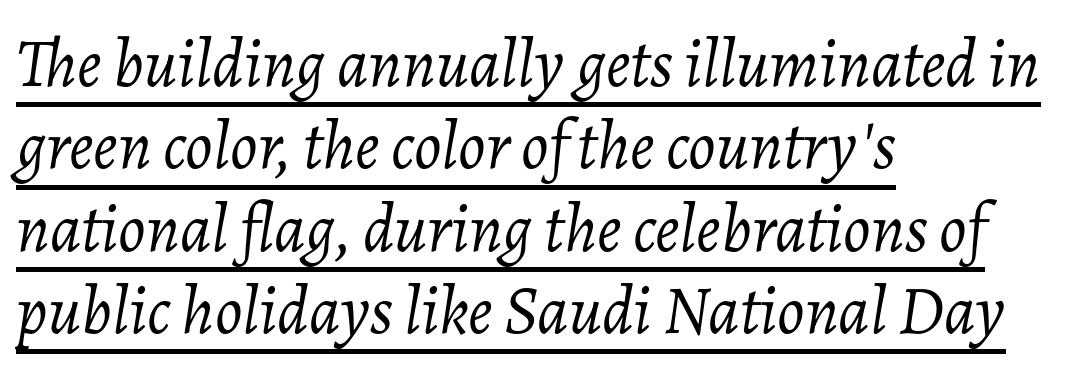
The letters advance in unequal steps, a hallmark of proportional type. The tracking reads as untouched default to a designer's eye. The font's italic variant was chosen for this text. All the whitespace from short lines collects on the right.
